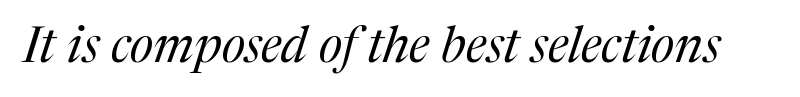
The face used here is rendered with its standard letterfit. A typesetter would call this proportional, since set widths differ per character. Is this a sans? No — the strokes have serifs. The weight tops out at a normal text grade. Underlining? Definitely not there. You can tell it's italic because the verticals aren't actually vertical.
